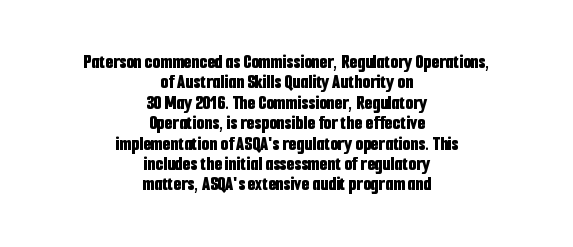
Caption: standard tracking, unaltered. If you folded the block vertically in half, each line would mirror itself in length. Stroke thickness is high; the sample reads as a true bold. A roman cut, with each character standing at attention. The foot of each line stays bare and open. If you measured baseline to baseline, you'd find a short distance.
